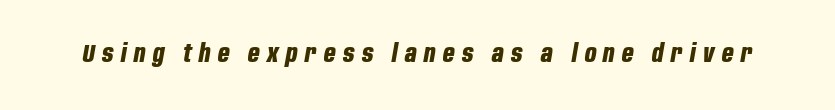
Stroke thickness is high; the sample reads as a true bold. This rendering widens character spacing well past its baseline value. Compared with ordinary roman type, these characters are visibly tilted. Check the space under the baseline: it is left empty.
